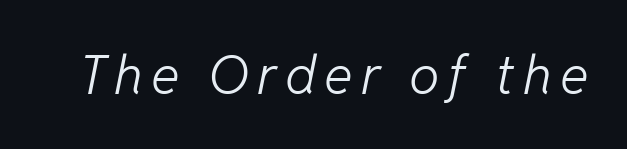
The image shows 54 px light type, italic (leaning right); set not underlined; low stroke contrast and a medium x-height.
